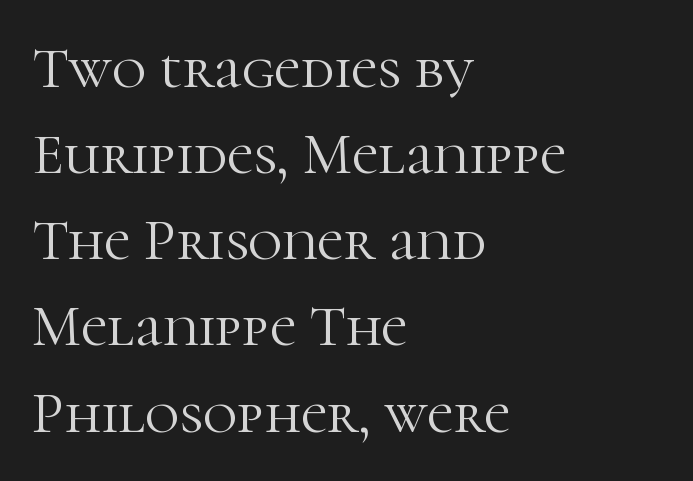
Q: Is the text bold? A: No.
Q: Is the text italic (slanted)? A: No, it is upright.
Q: Is the typeface a serif or a sans-serif typeface? A: Serif.
Q: Is the text underlined? A: No.
Q: How is the paragraph aligned? A: Left-aligned.
Q: Is the spacing between letters normal or unusually wide? A: Normal.
Q: Is the spacing between lines tight, normal or loose? A: Normal.
Q: Width (condensed, normal, or wide)? A: Normal.
Q: Stroke contrast? A: High.
Q: x-height? A: Medium.
Q: Monospaced? A: No.
